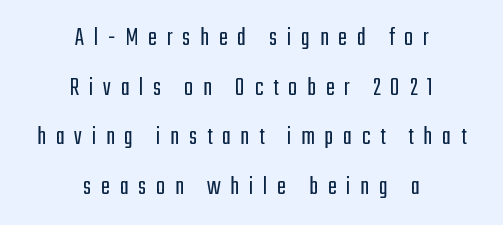
{"italic": "no", "bold": "no", "underline": "no", "align": "center", "line_spacing_ratio": 1.84, "letter_spacing": "wide", "letter_spacing_em": 0.36, "glyph_px": 27}
